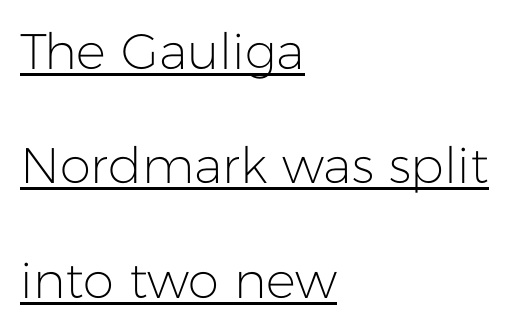
{"serif": "no", "italic": "no", "bold": "no", "weight": "light", "width": "normal", "stroke_contrast": "low", "x_height": "medium", "monospaced": "no", "underline": "yes", "align": "left", "line_spacing": "loose", "line_spacing_ratio": 2.29, "letter_spacing": "normal", "letter_spacing_em": 0.0, "glyph_px": 50}
